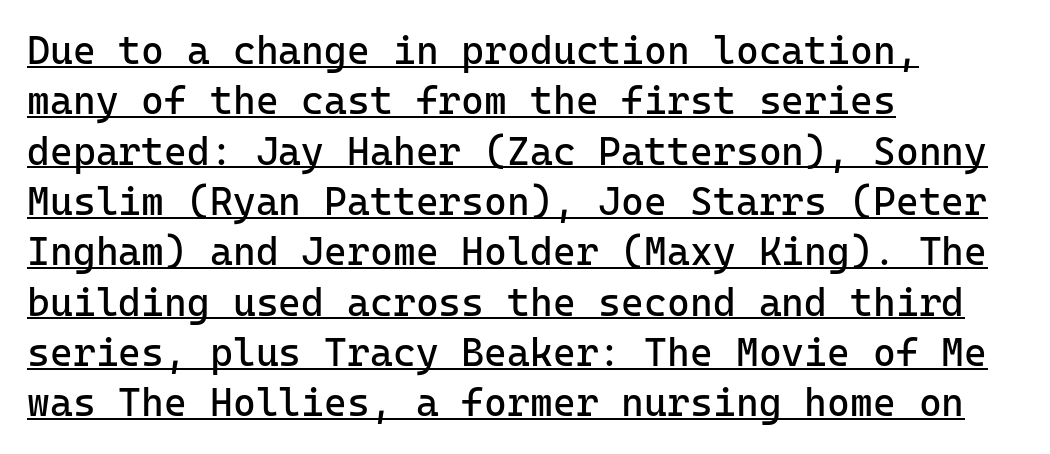
The image shows 39 px regular-weight sans-serif type, upright, monospaced; set left-aligned, normal line spacing (1.29x), normal letter spacing, underlined; low stroke contrast and a medium x-height.
